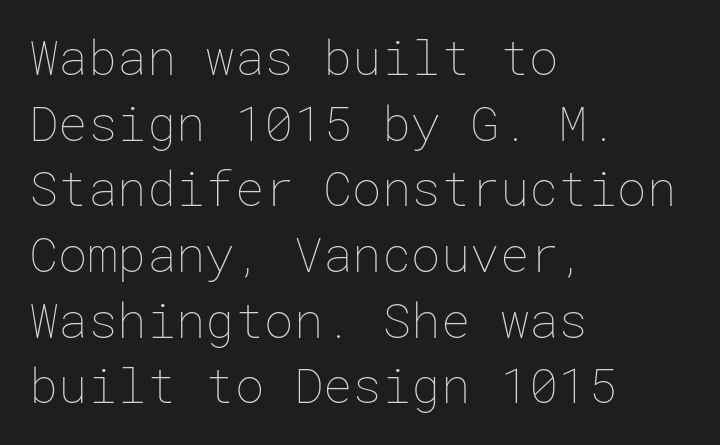
Anything drawn beneath the words? Only blank space. Evenly set lines give the paragraph a standard silhouette. Caption: standard tracking, unaltered. Left-aligned paragraph, ragged on the right.
